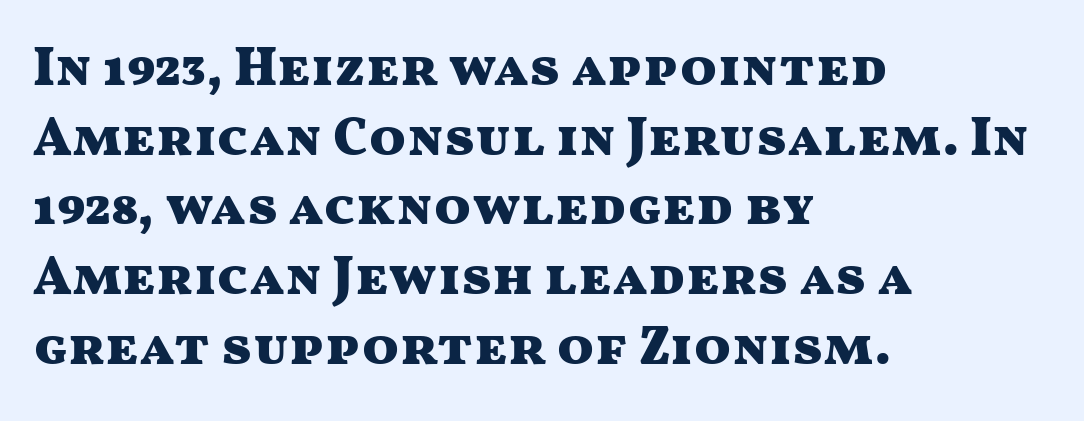
The image shows 54 px heavy, wide sans-serif type, upright; set left-aligned, normal line spacing (1.29x), normal letter spacing, not underlined; medium stroke contrast and a medium x-height.
